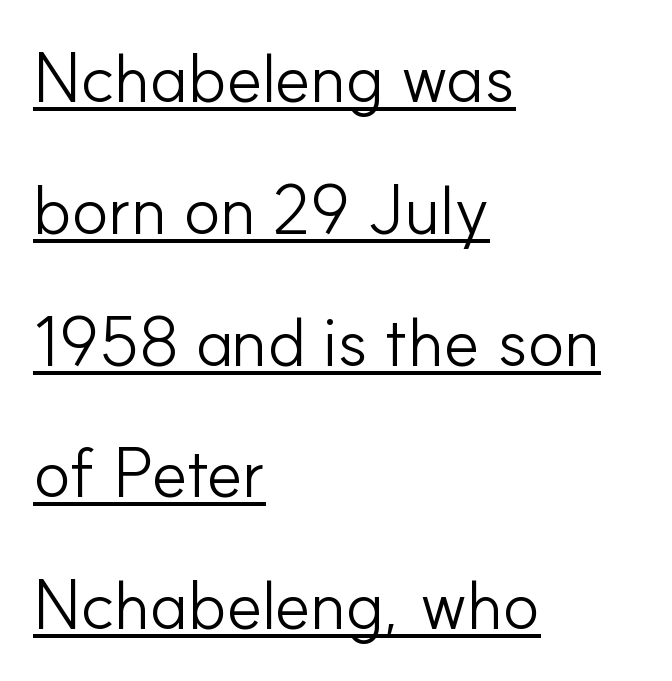
The image shows 69 px light sans-serif type, upright; set left-aligned, loose line spacing (1.91x), normal letter spacing, underlined; low stroke contrast and a small x-height.
